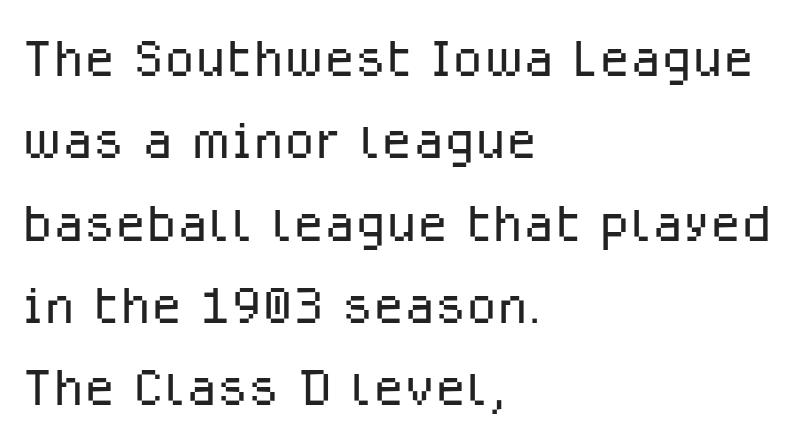
The image shows 71 px light sans-serif type, upright; set left-aligned, line spacing 1.16x, normal letter spacing, not underlined; low stroke contrast and a medium x-height.
